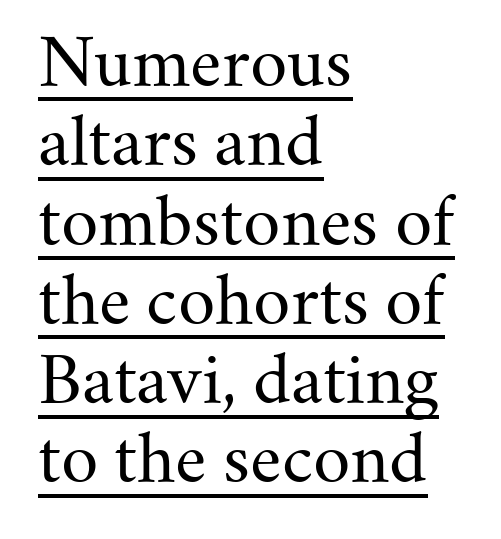
Q: Is the text bold? A: No.
Q: Is the text italic (slanted)? A: No, it is upright.
Q: Is the typeface a serif or a sans-serif typeface? A: Serif.
Q: Is the text underlined? A: Yes.
Q: How is the paragraph aligned? A: Left-aligned.
Q: Is the spacing between letters normal or unusually wide? A: Normal.
Q: Width (condensed, normal, or wide)? A: Normal.
Q: Stroke contrast? A: Medium.
Q: x-height? A: Small.
Q: Monospaced? A: No.
